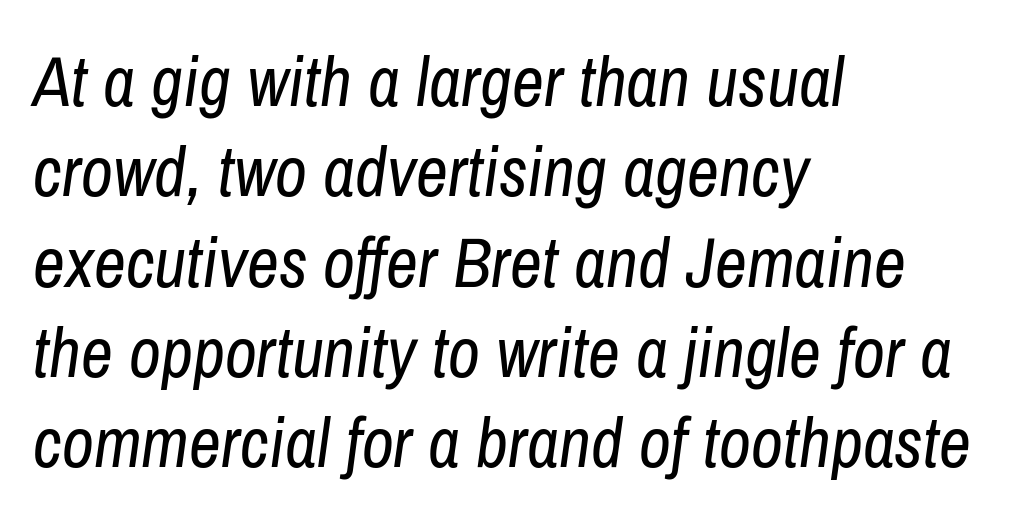
Q: Is the text bold? A: No.
Q: Is the text italic (slanted)? A: Yes, it leans right by about 8 degrees.
Q: Is the text underlined? A: No.
Q: How is the paragraph aligned? A: Left-aligned.
Q: Is the spacing between letters normal or unusually wide? A: Normal.
Q: Is the spacing between lines tight, normal or loose? A: Normal.
Q: Width (condensed, normal, or wide)? A: Condensed.
Q: Stroke contrast? A: Low.
Q: x-height? A: Medium.
Q: Monospaced? A: No.
